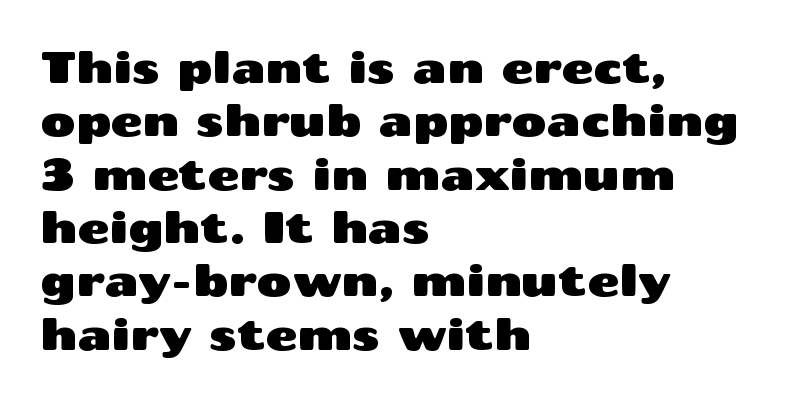
The image shows 43 px wide sans-serif type, upright; set left-aligned, line spacing 1.24x, normal letter spacing, not underlined; medium stroke contrast and a medium x-height.
